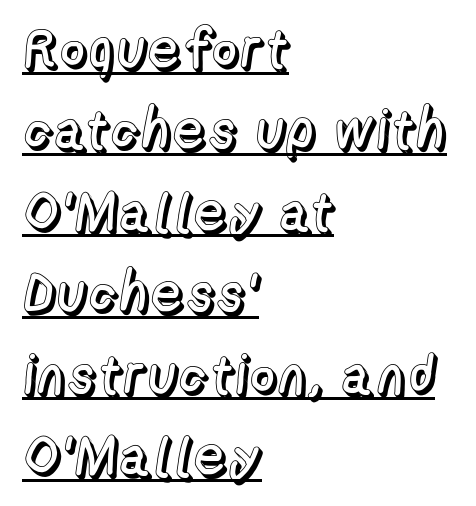
The image shows 55 px text type; set left-aligned, normal line spacing (1.48x), normal letter spacing, underlined; a medium x-height.
